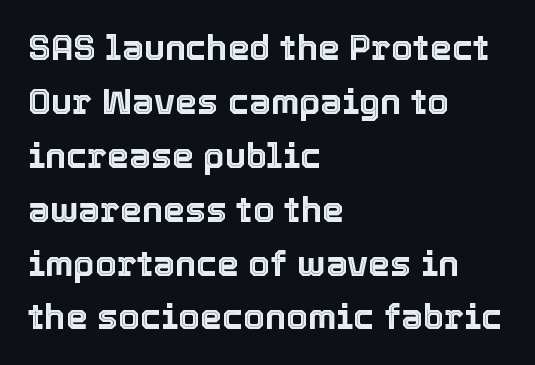
{"italic": "no", "width": "normal", "x_height": "medium", "monospaced": "no", "underline": "no", "align": "left", "line_spacing": "normal", "line_spacing_ratio": 1.54, "letter_spacing": "normal", "letter_spacing_em": 0.0, "glyph_px": 35}
